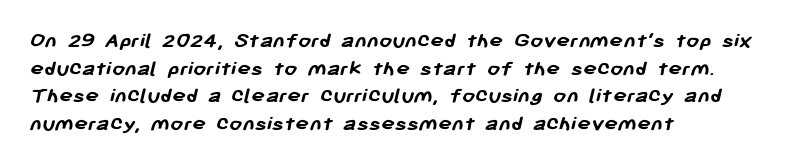
{"bold": "yes", "underline": "no", "align": "left", "line_spacing_ratio": 1.2, "letter_spacing": "normal", "letter_spacing_em": 0.0, "glyph_px": 23}
